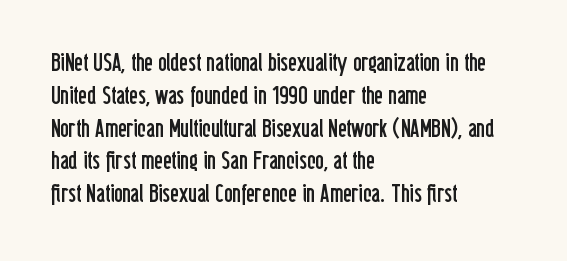
Q: Is the text bold? A: No.
Q: Is the text italic (slanted)? A: No, it is upright.
Q: Is the text underlined? A: No.
Q: How is the paragraph aligned? A: Left-aligned.
Q: Is the spacing between letters normal or unusually wide? A: Normal.
Q: Is the spacing between lines tight, normal or loose? A: Normal.
